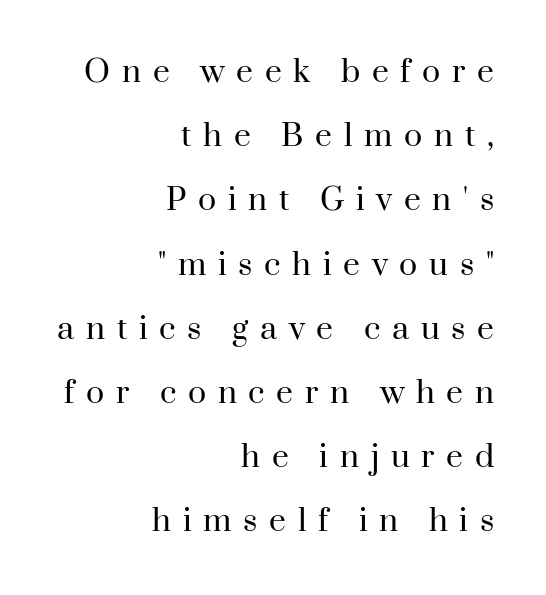
Quick note: underline off. Whoever set this chose breathing room over compactness in the vertical rhythm. Think of a printed novel: that variable character pitch is what you see here. Examine the stroke ends and you'll spot serifs. Characters remain perfectly vertical along every line. Glyph-to-glyph distance is far greater than everyday printed text.
